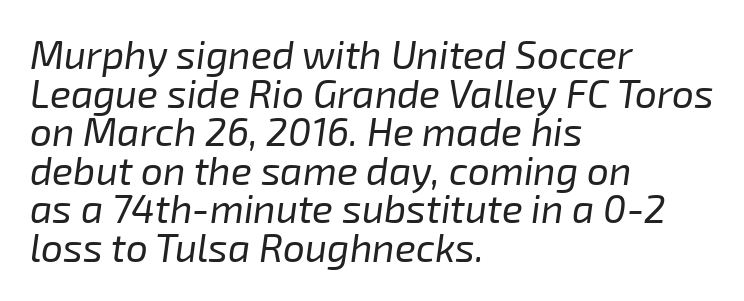
Decoration check: the copy has no underline. In CSS terms this would be text-align: left. There is no visible air inserted between adjacent glyphs. Weight: regular or lighter. You could not count columns in this text — the font is proportionally spaced. Successive baselines arrive quickly, one right under another.
